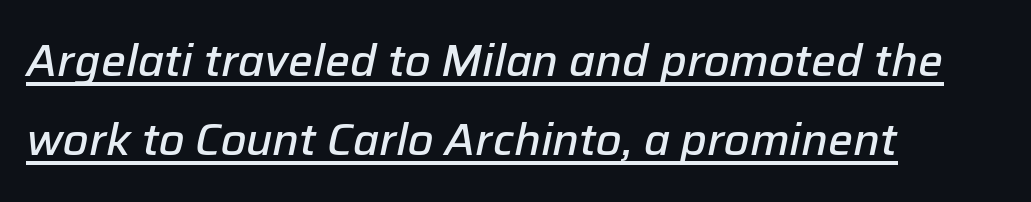
The image shows 44 px semibold type, italic (leaning right); set left-aligned, line spacing 1.8x, normal letter spacing, underlined; low stroke contrast and a medium x-height.
